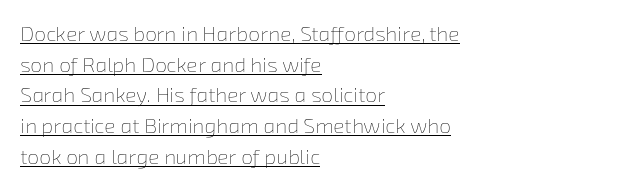
Nothing unusual about the tracking: characters are spaced as the font intends. A baseline rule has been typeset under these characters. These glyphs show unthickened strokes, regular width or finer. Where is the straight margin? On the left.
